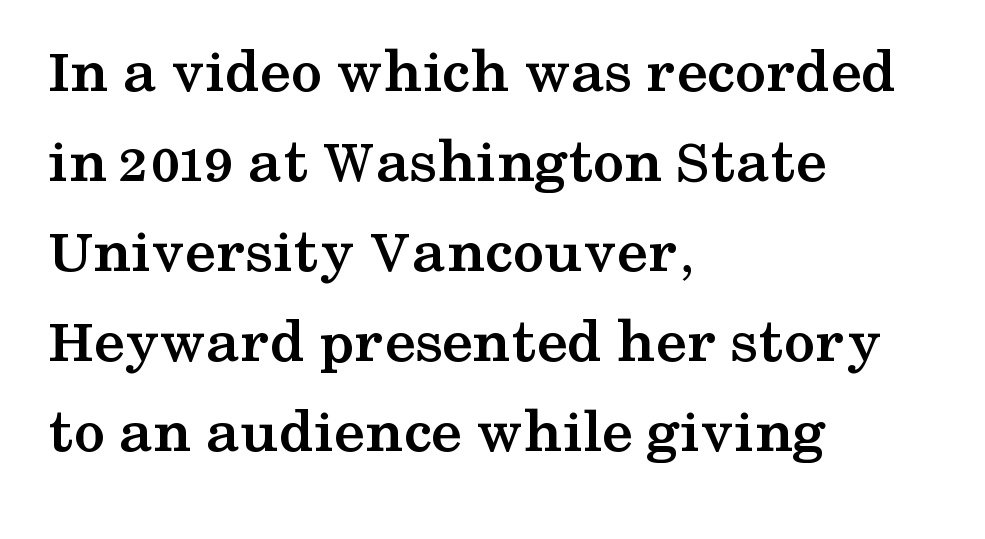
The image shows 63 px semibold, wide serif type, upright; set left-aligned, normal line spacing (1.43x), normal letter spacing, not underlined; medium stroke contrast and a medium x-height.
